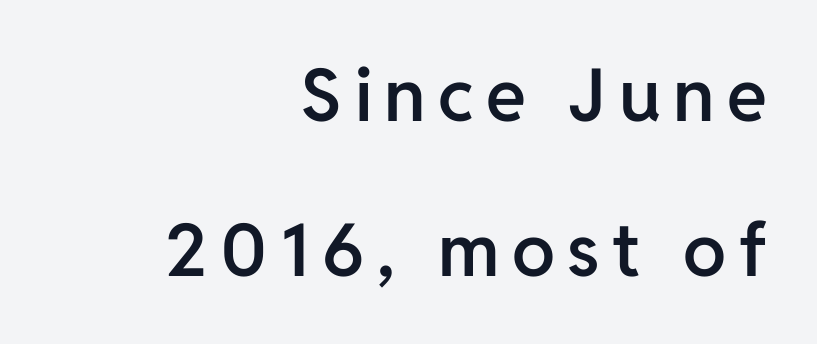
{"serif": "no", "italic": "no", "bold": "semi", "weight": "semibold", "width": "normal", "stroke_contrast": "low", "x_height": "medium", "monospaced": "no", "underline": "no", "align": "right", "line_spacing": "loose", "line_spacing_ratio": 2.12, "glyph_px": 73}
